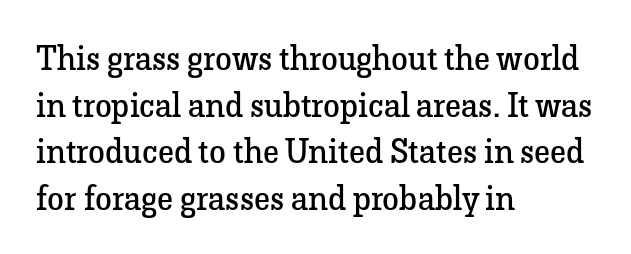
The image shows 34 px regular-weight serif type, upright; set left-aligned, normal line spacing (1.37x), normal letter spacing, not underlined; low stroke contrast and a medium x-height.
